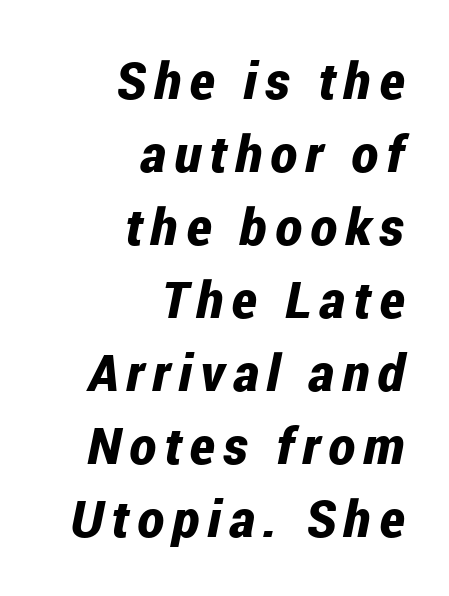
The image shows 51 px bold, condensed type, italic (leaning right); set right-aligned, normal line spacing (1.43x), not underlined; low stroke contrast and a medium x-height.
